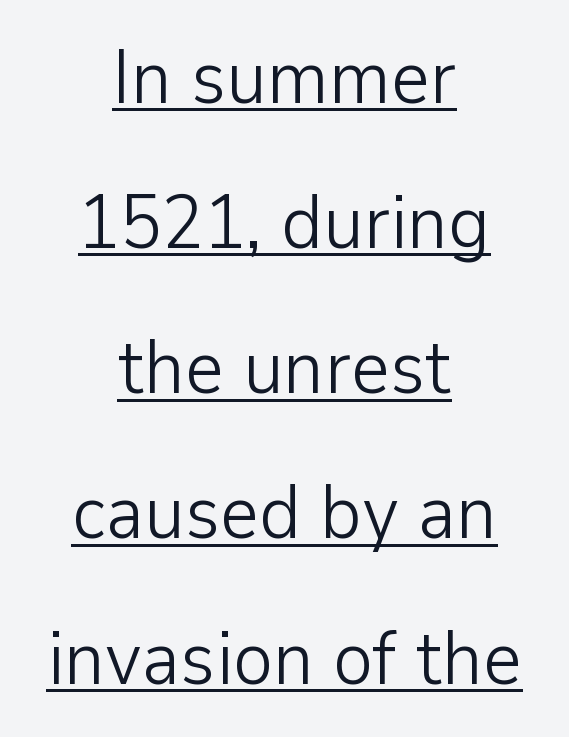
{"serif": "no", "italic": "no", "bold": "no", "weight": "light", "width": "normal", "stroke_contrast": "low", "x_height": "medium", "monospaced": "no", "underline": "yes", "align": "center", "line_spacing": "loose", "line_spacing_ratio": 1.91, "letter_spacing": "normal", "letter_spacing_em": 0.0, "glyph_px": 76}
